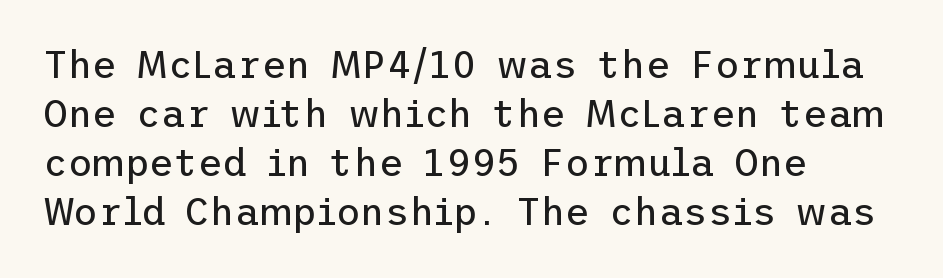
The image shows 38 px regular-weight sans-serif type, upright; set left-aligned, normal line spacing (1.29x), normal letter spacing, not underlined; low stroke contrast and a medium x-height.
